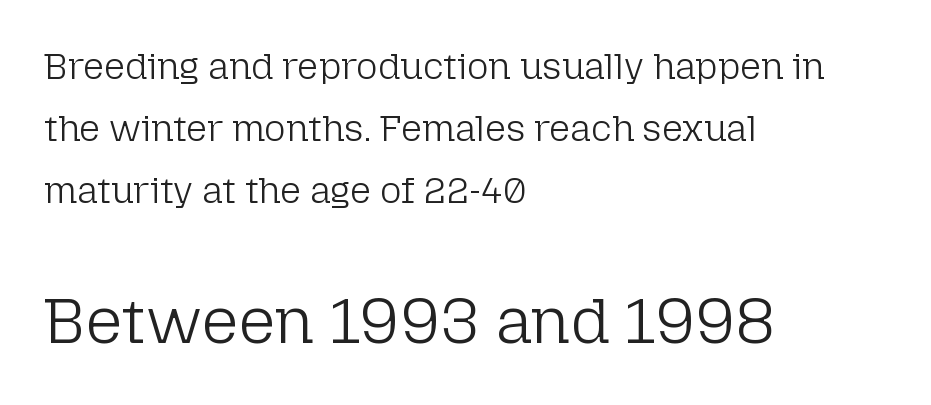
{"serif": "no", "italic": "no", "bold": "no", "weight": "light", "width": "normal", "stroke_contrast": "low", "x_height": "medium", "monospaced": "no", "underline": "no", "align": "left", "line_spacing": "normal", "line_spacing_ratio": 1.67, "letter_spacing": "normal", "letter_spacing_em": 0.0, "larger_block": "second", "size_ratio": 1.76, "glyph_px": 65}
